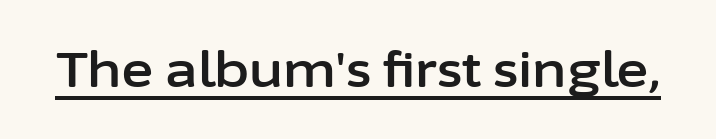
The image shows 49 px sans-serif type, upright; set normal letter spacing, underlined; low stroke contrast and a medium x-height.
